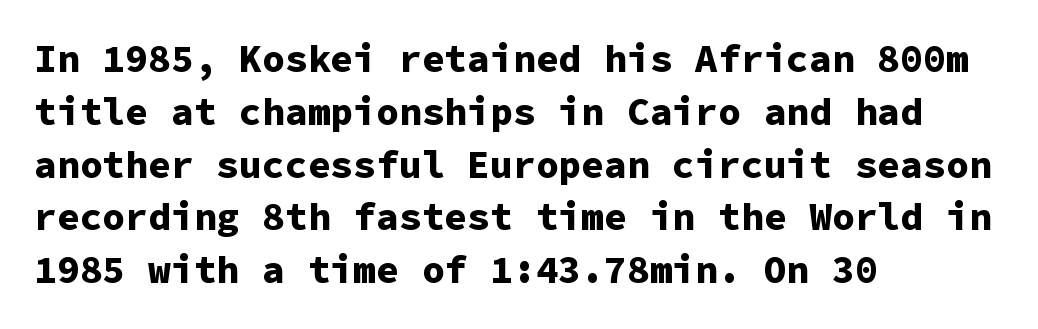
{"serif": "no", "italic": "no", "bold": "yes", "weight": "bold", "width": "normal", "stroke_contrast": "low", "x_height": "medium", "monospaced": "yes", "underline": "no", "align": "left", "line_spacing": "normal", "line_spacing_ratio": 1.39, "letter_spacing": "normal", "letter_spacing_em": 0.0, "glyph_px": 38}
